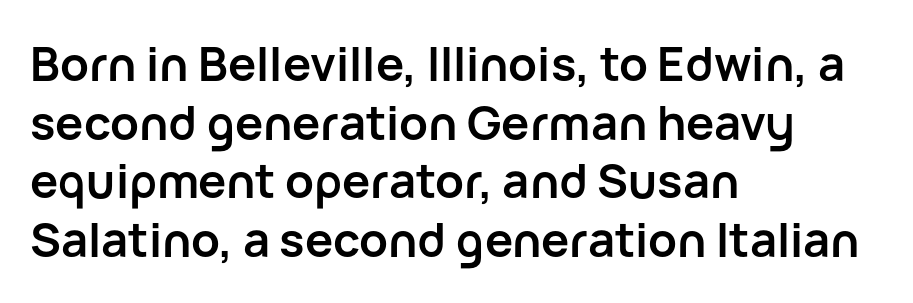
Between one letter and the next there's only the usual sliver of space. The glyphs in this specimen are sans serif. The strip under each line holds only bare page. Nope, not italic — everything's standing straight.
